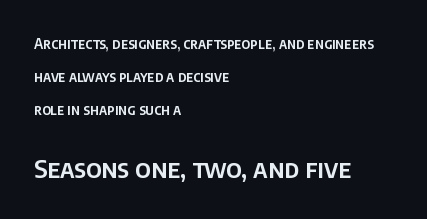
Q: Is the text italic (slanted)? A: No, it is upright.
Q: Is the text underlined? A: No.
Q: How is the paragraph aligned? A: Left-aligned.
Q: Is the spacing between letters normal or unusually wide? A: Normal.
Q: Is the spacing between lines tight, normal or loose? A: Loose.
Q: Which block of text is set in a larger size, the first (top) or the second (bottom)? A: The second (bottom) one.
